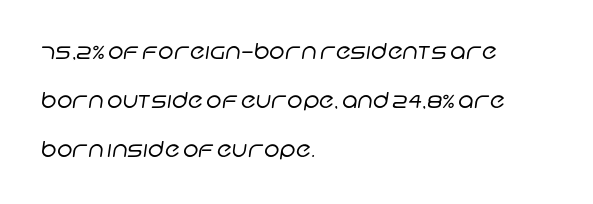
Q: Is the text bold? A: No.
Q: Is the text underlined? A: No.
Q: How is the paragraph aligned? A: Left-aligned.
Q: Is the spacing between letters normal or unusually wide? A: Normal.
Q: Is the spacing between lines tight, normal or loose? A: Loose.
